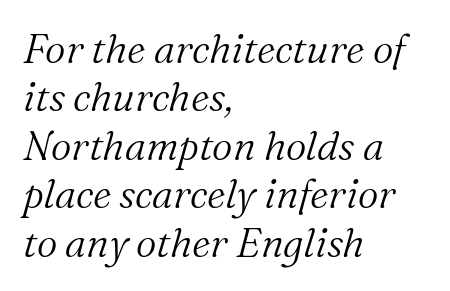
{"serif": "yes", "italic": "yes", "lean": "right", "slant_degrees": 16, "bold": "no", "weight": "light", "width": "normal", "stroke_contrast": "medium", "x_height": "medium", "monospaced": "no", "underline": "no", "align": "left", "line_spacing_ratio": 1.21, "letter_spacing": "normal", "letter_spacing_em": 0.0, "glyph_px": 40}
